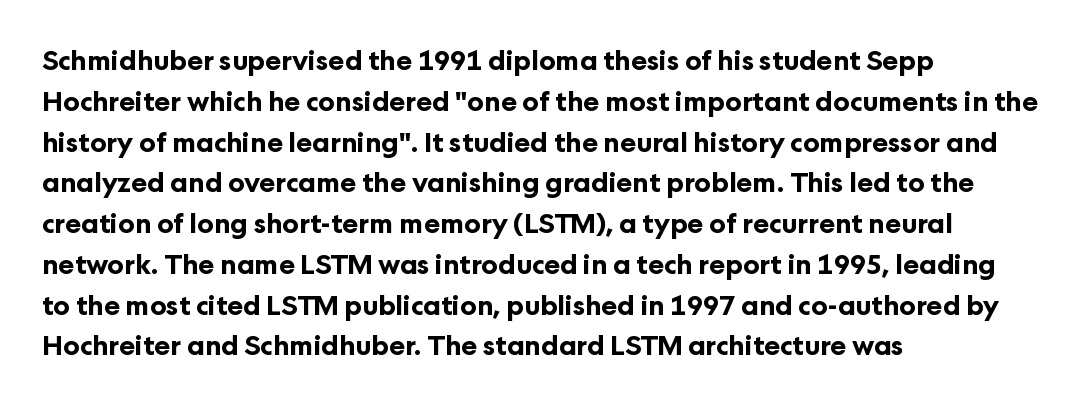
The image shows 27 px bold type, upright; set left-aligned, normal line spacing (1.51x), normal letter spacing, not underlined.
